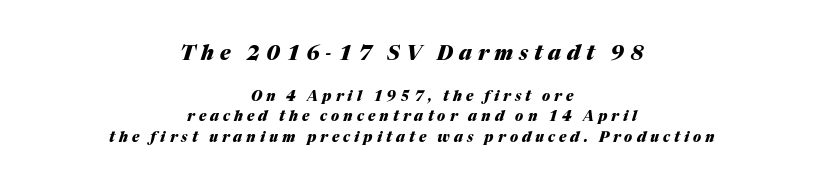
The image shows 20 px bold type, italic (leaning right); set centered, normal line spacing (1.48x), unusually wide letter spacing (+0.29 em), not underlined; the first (top) block is 1.43x larger.
